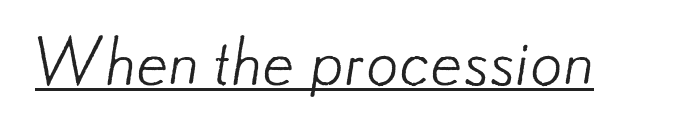
You can see a thin bar hugging the bottom of the glyphs. The passage shown is typeset with a sans-serif family. Stroke thickness stays within the range of a standard reading face or lighter. Spacing verdict: proportional, widths tailored to each character. Spacing between characters is what you'd get straight out of the box.
